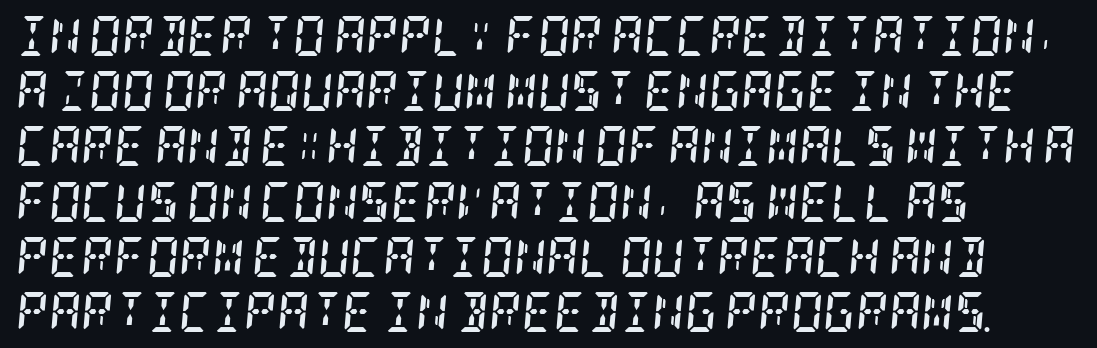
This is oblique type, the kind used for emphasis or titles. Descender tails drop into unmarked territory. Does extra space separate the letters? No, they use regular spacing. The face used here is seriffed, in the tradition of book romans. In terms of leading, this rendering sits right in the middle. Line beginnings align vertically; line endings do not.
